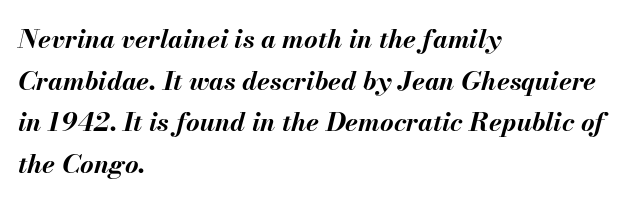
{"italic": "yes", "lean": "right", "slant_degrees": 13, "bold": "yes", "underline": "no", "align": "left", "line_spacing": "normal", "line_spacing_ratio": 1.6, "letter_spacing": "normal", "letter_spacing_em": 0.0, "glyph_px": 26}
